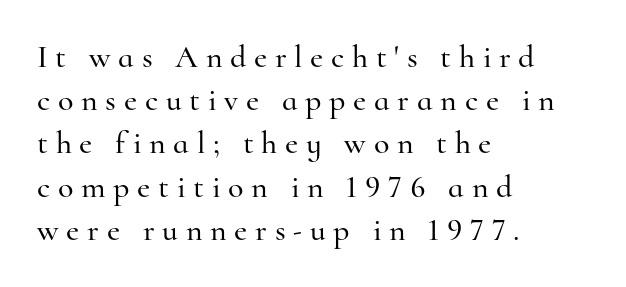
Does extra space separate the letters? Yes, quite a lot of it. Leftover space on each line is placed entirely after the last word. The rows are spaced the way most documents space them. The string is rendered with underlining switched off. Character widths vary here, with narrow letters taking less room than wide ones.
